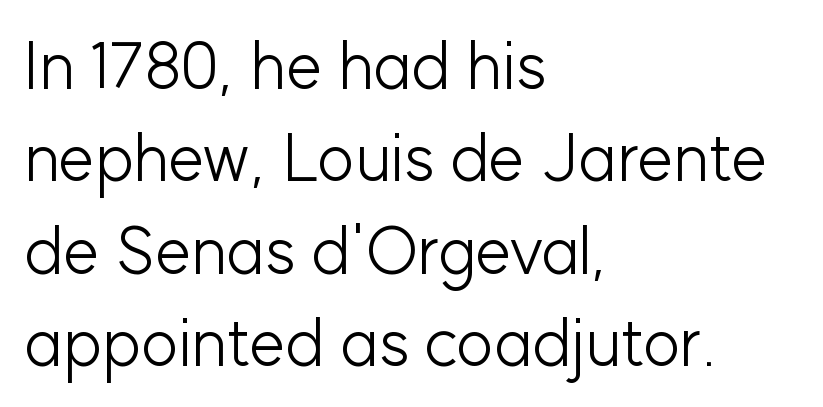
{"serif": "no", "italic": "no", "bold": "no", "weight": "light", "width": "normal", "stroke_contrast": "low", "x_height": "medium", "monospaced": "no", "underline": "no", "align": "left", "line_spacing": "normal", "line_spacing_ratio": 1.42, "letter_spacing": "normal", "letter_spacing_em": 0.0, "glyph_px": 65}
